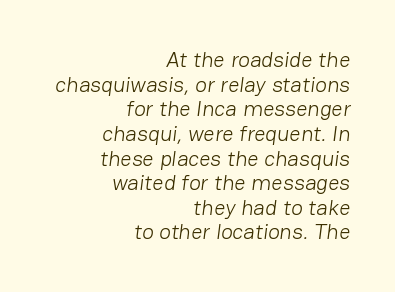
A typesetter would call this leading minimal, almost set solid. Line ends are locked; line starts wander. The type is set solid horizontally, with unmodified tracking. Stroke mass is kept to a normal reading level or below. The glyphs are unaccompanied by any horizontal stroke below them.
